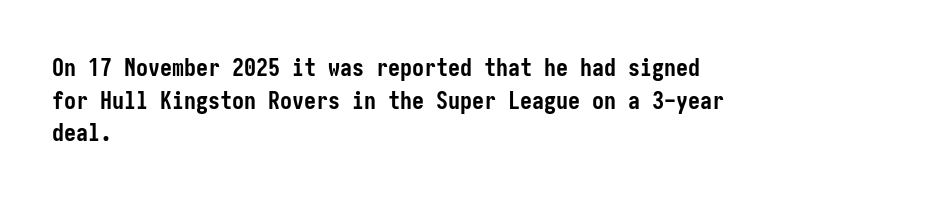
Q: Is the text bold? A: Yes.
Q: Is the text italic (slanted)? A: No, it is upright.
Q: Is the text underlined? A: No.
Q: How is the paragraph aligned? A: Left-aligned.
Q: Is the spacing between letters normal or unusually wide? A: Normal.
Q: Is the spacing between lines tight, normal or loose? A: Normal.
